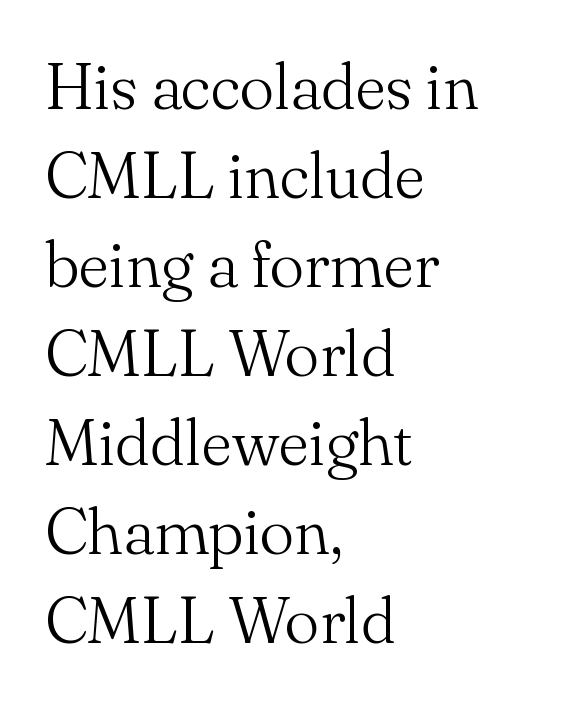
The image shows 65 px light serif type, upright; set left-aligned, normal line spacing (1.37x), normal letter spacing, not underlined; medium stroke contrast and a small x-height.
